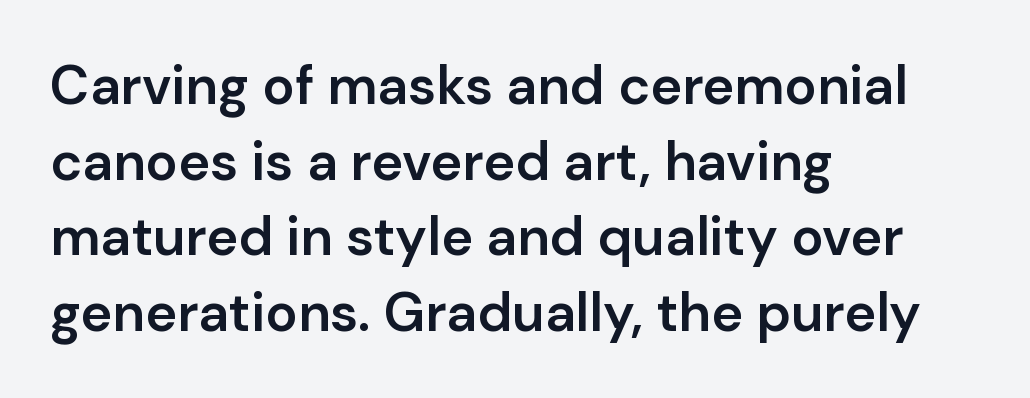
{"serif": "no", "italic": "no", "bold": "semi", "weight": "semibold", "width": "normal", "stroke_contrast": "low", "x_height": "medium", "monospaced": "no", "underline": "no", "align": "left", "line_spacing": "normal", "line_spacing_ratio": 1.4, "letter_spacing": "normal", "letter_spacing_em": 0.0, "glyph_px": 54}
